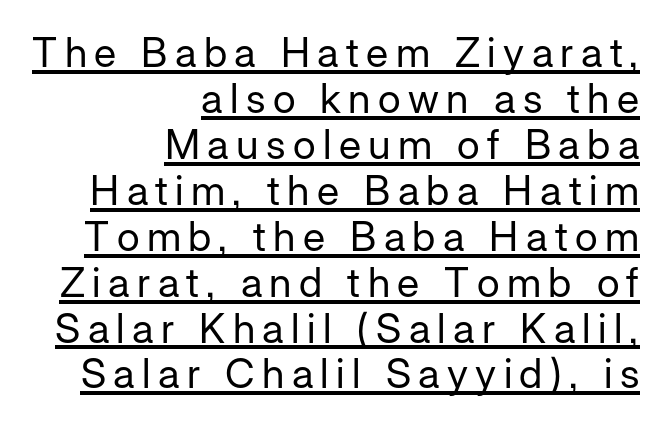
Q: Is the text bold? A: No.
Q: Is the text italic (slanted)? A: No, it is upright.
Q: Is the typeface a serif or a sans-serif typeface? A: Sans-serif.
Q: Is the text underlined? A: Yes.
Q: How is the paragraph aligned? A: Right-aligned.
Q: Is the spacing between lines tight, normal or loose? A: Tight.
Q: Width (condensed, normal, or wide)? A: Normal.
Q: Stroke contrast? A: Low.
Q: x-height? A: Medium.
Q: Monospaced? A: No.
